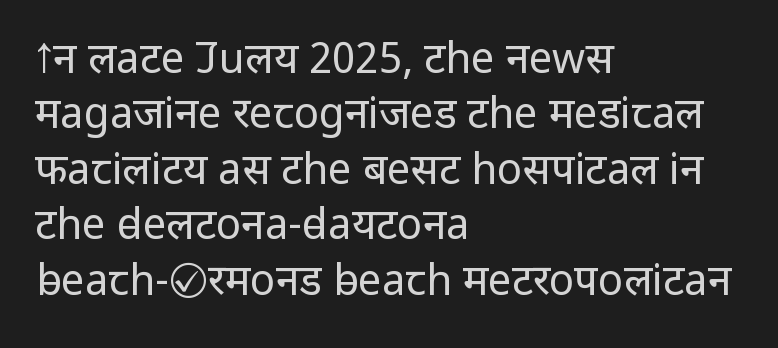
Q: Is the text bold? A: No.
Q: Is the text italic (slanted)? A: No, it is upright.
Q: Is the typeface a serif or a sans-serif typeface? A: Sans-serif.
Q: Is the text underlined? A: No.
Q: How is the paragraph aligned? A: Left-aligned.
Q: Is the spacing between letters normal or unusually wide? A: Normal.
Q: Is the spacing between lines tight, normal or loose? A: Normal.
Q: Width (condensed, normal, or wide)? A: Normal.
Q: Stroke contrast? A: Low.
Q: x-height? A: Medium.
Q: Monospaced? A: No.
